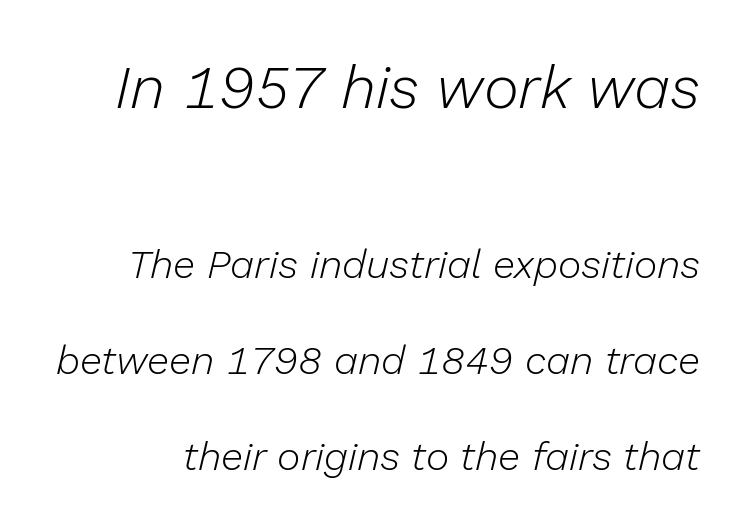
Q: Is the text bold? A: No.
Q: Is the text italic (slanted)? A: Yes, it leans right by about 13 degrees.
Q: Is the text underlined? A: No.
Q: Is the spacing between letters normal or unusually wide? A: Normal.
Q: Is the spacing between lines tight, normal or loose? A: Loose.
Q: Which block of text is set in a larger size, the first (top) or the second (bottom)? A: The first (top) one.
Q: Width (condensed, normal, or wide)? A: Normal.
Q: Stroke contrast? A: Low.
Q: x-height? A: Medium.
Q: Monospaced? A: No.
